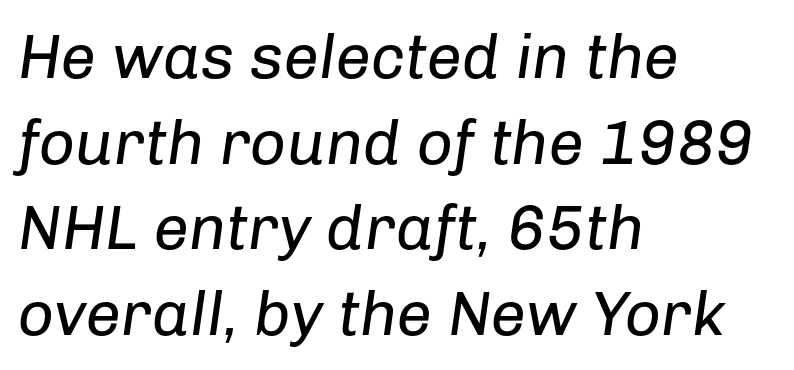
{"italic": "yes", "lean": "right", "slant_degrees": 8, "bold": "no", "weight": "regular", "width": "normal", "stroke_contrast": "low", "x_height": "medium", "monospaced": "no", "underline": "no", "align": "left", "line_spacing": "normal", "line_spacing_ratio": 1.36, "letter_spacing": "normal", "letter_spacing_em": 0.0, "glyph_px": 63}
